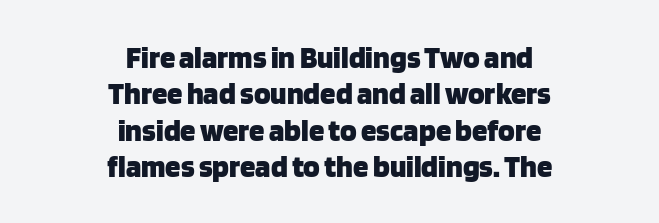
{"serif": "no", "italic": "no", "bold": "yes", "weight": "heavy", "width": "normal", "stroke_contrast": "low", "x_height": "large", "monospaced": "no", "underline": "no", "align": "center", "line_spacing_ratio": 1.17, "letter_spacing": "normal", "letter_spacing_em": 0.0, "glyph_px": 31}
